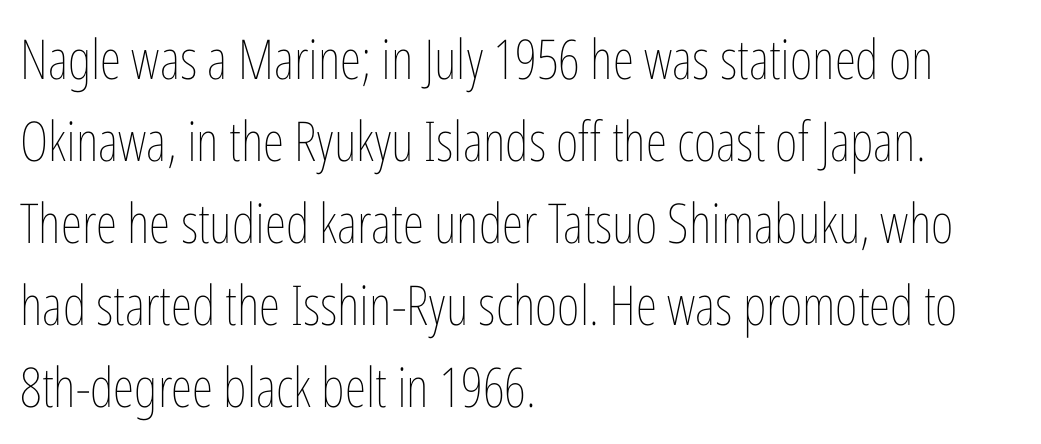
The image shows 55 px thin, condensed type, upright; set left-aligned, normal line spacing (1.49x), normal letter spacing, not underlined; low stroke contrast and a medium x-height.
